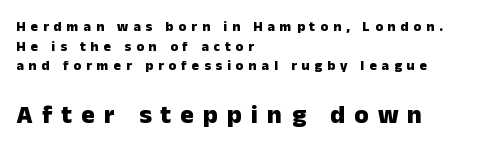
{"italic": "no", "bold": "yes", "underline": "no", "align": "left", "line_spacing": "normal", "line_spacing_ratio": 1.4, "letter_spacing": "wide", "letter_spacing_em": 0.35, "larger_block": "second", "size_ratio": 1.86, "glyph_px": 26}
